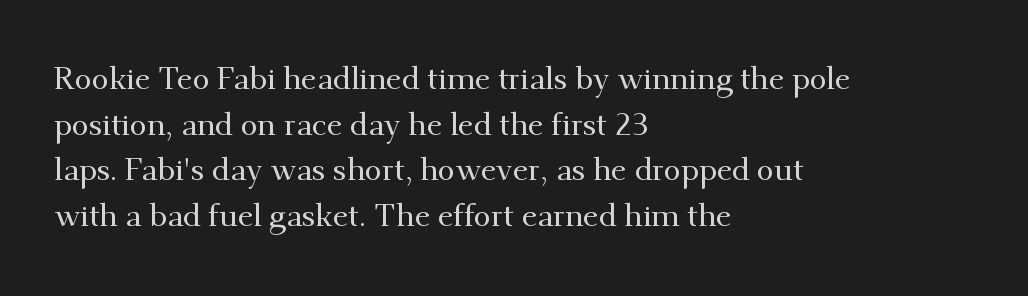
The image shows 31 px serif type, upright; set left-aligned, normal line spacing (1.47x), normal letter spacing, not underlined; medium stroke contrast and a small x-height.
